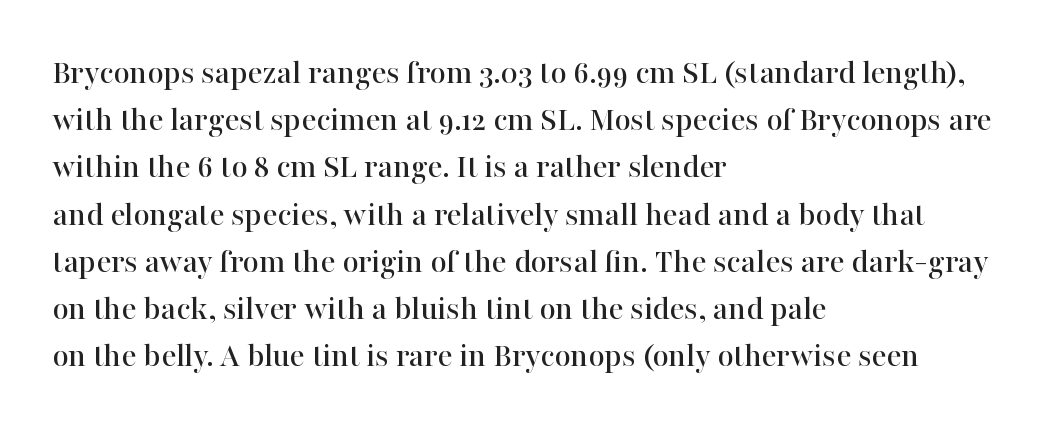
{"serif": "yes", "italic": "no", "width": "normal", "stroke_contrast": "high", "x_height": "medium", "monospaced": "no", "underline": "no", "align": "left", "line_spacing": "normal", "line_spacing_ratio": 1.35, "letter_spacing": "normal", "letter_spacing_em": 0.0, "glyph_px": 35}
